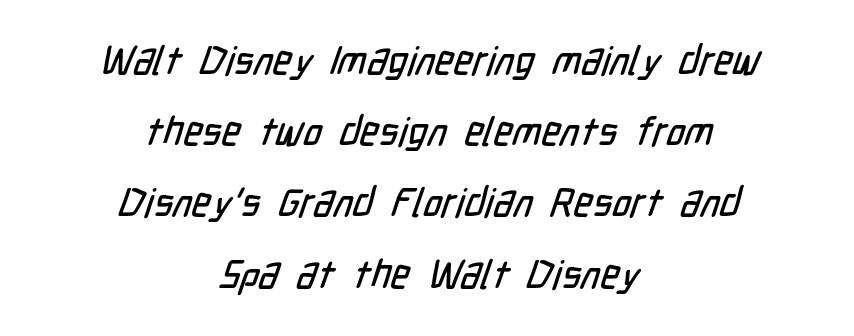
Each line is balanced around a shared central axis. Inter-character spacing is left at the font's built-in metrics. A sans-serif font was chosen for this passage. Here the designer chose a conventional face with non-uniform glyph widths. The gap between lines stays unmarked.
